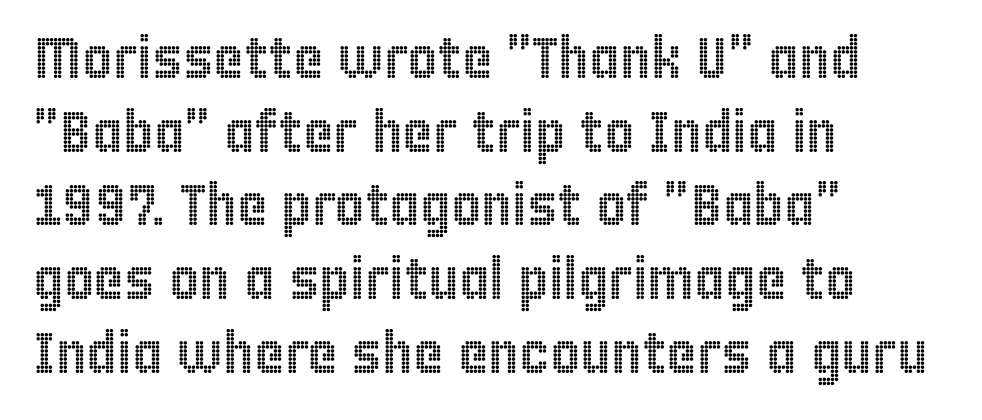
Note the varied advance widths — an 'i' is clearly narrower than an 'm'. The paragraph shown leans on its left margin. Regarding leading, the lines here are spaced in the standard way. Designer's note — italics off, roman on.
